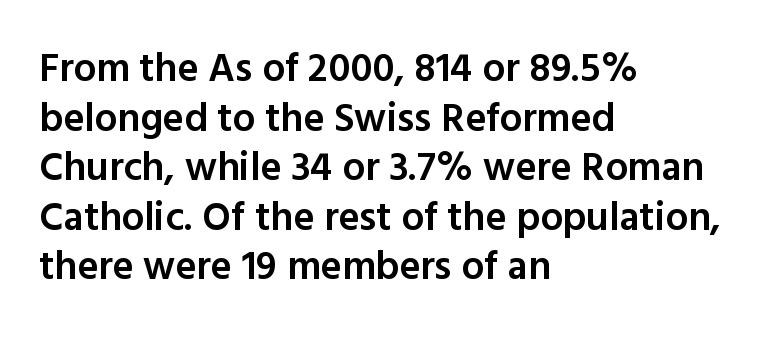
The image shows 40 px semibold sans-serif type, upright; set left-aligned, line spacing 1.24x, normal letter spacing, not underlined; a medium x-height.
